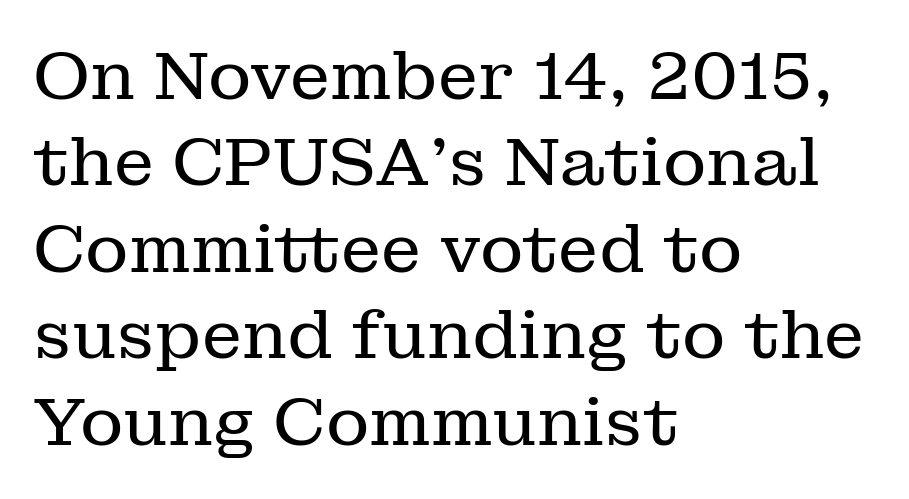
{"serif": "yes", "italic": "no", "bold": "no", "weight": "regular", "width": "normal", "stroke_contrast": "low", "x_height": "medium", "monospaced": "no", "underline": "no", "align": "left", "line_spacing": "normal", "line_spacing_ratio": 1.29, "letter_spacing": "normal", "letter_spacing_em": 0.0, "glyph_px": 67}
